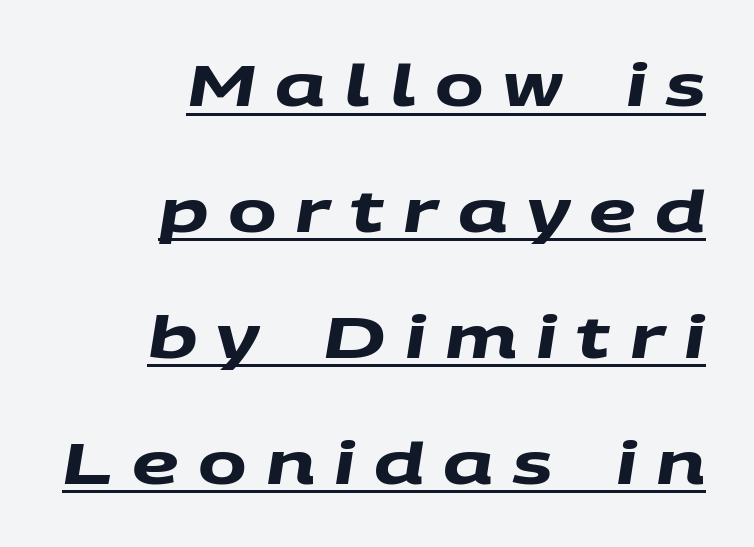
Q: Is the text bold? A: Yes.
Q: Is the typeface a serif or a sans-serif typeface? A: Sans-serif.
Q: Is the text underlined? A: Yes.
Q: How is the paragraph aligned? A: Right-aligned.
Q: Is the spacing between letters normal or unusually wide? A: Unusually wide.
Q: Is the spacing between lines tight, normal or loose? A: Loose.
Q: Width (condensed, normal, or wide)? A: Wide.
Q: Stroke contrast? A: Medium.
Q: x-height? A: Large.
Q: Monospaced? A: No.
